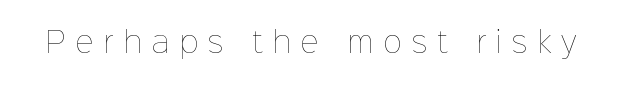
The image shows 28 px thin type, upright; set unusually wide letter spacing (+0.36 em), not underlined; low stroke contrast and a medium x-height.
